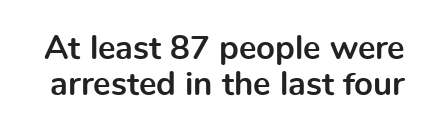
The typeface chosen for these lines omits serifs. These lines keep a tight, regular rhythm from letter to letter. Is there any slant? The stems are plumb. The block of text is dense from top to bottom, with scant space between rows.
